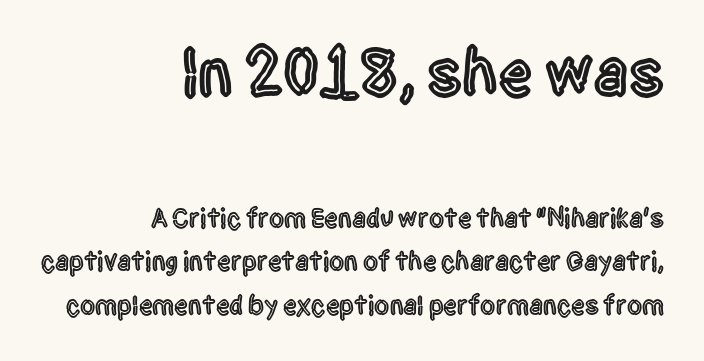
{"serif": "no", "italic": "no", "width": "condensed", "x_height": "large", "monospaced": "no", "underline": "no", "align": "right", "line_spacing": "normal", "line_spacing_ratio": 1.62, "letter_spacing": "normal", "letter_spacing_em": 0.0, "larger_block": "first", "size_ratio": 2.52, "glyph_px": 68}
